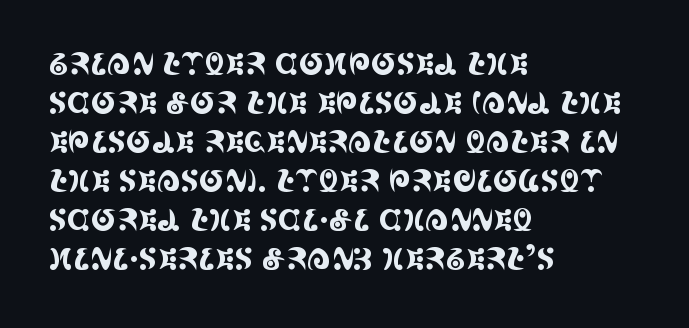
Q: Is the text italic (slanted)? A: No, it is upright.
Q: Is the typeface a serif or a sans-serif typeface? A: Serif.
Q: Is the text underlined? A: No.
Q: How is the paragraph aligned? A: Left-aligned.
Q: Is the spacing between letters normal or unusually wide? A: Normal.
Q: Is the spacing between lines tight, normal or loose? A: Normal.
Q: Width (condensed, normal, or wide)? A: Condensed.
Q: x-height? A: Large.
Q: Monospaced? A: No.
